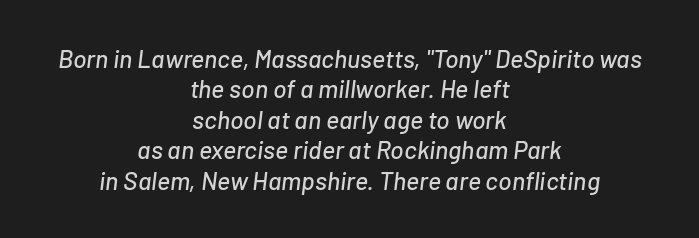
{"italic": "yes", "lean": "right", "slant_degrees": 7, "underline": "no", "align": "center", "line_spacing_ratio": 1.22, "letter_spacing": "normal", "letter_spacing_em": 0.0, "glyph_px": 25}
